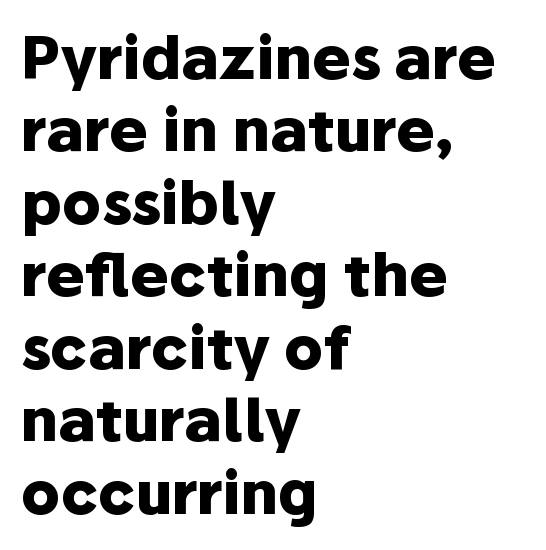
The lettering stays uniformly vertical, giving the passage a roman look. This sample has the flowing, uneven cadence of proportional lettering. This sample keeps an unexceptional amount of space between lines. This sample is left-justified, so line endings fall wherever the words run out. There is no visible air inserted between adjacent glyphs. This rendering features lettering with no underline.
